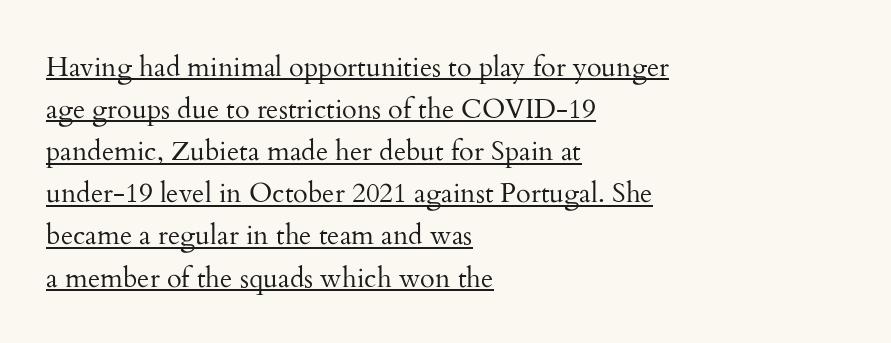
{"italic": "no", "bold": "no", "underline": "yes", "align": "left", "line_spacing": "normal", "line_spacing_ratio": 1.56, "letter_spacing": "normal", "letter_spacing_em": 0.0, "glyph_px": 27}
